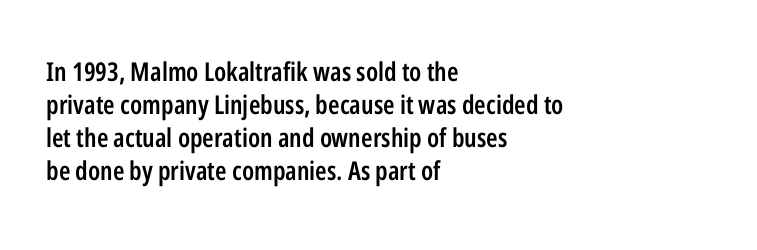
{"italic": "no", "bold": "semi", "underline": "no", "align": "left", "line_spacing": "normal", "line_spacing_ratio": 1.27, "letter_spacing": "normal", "letter_spacing_em": 0.0, "glyph_px": 26}
